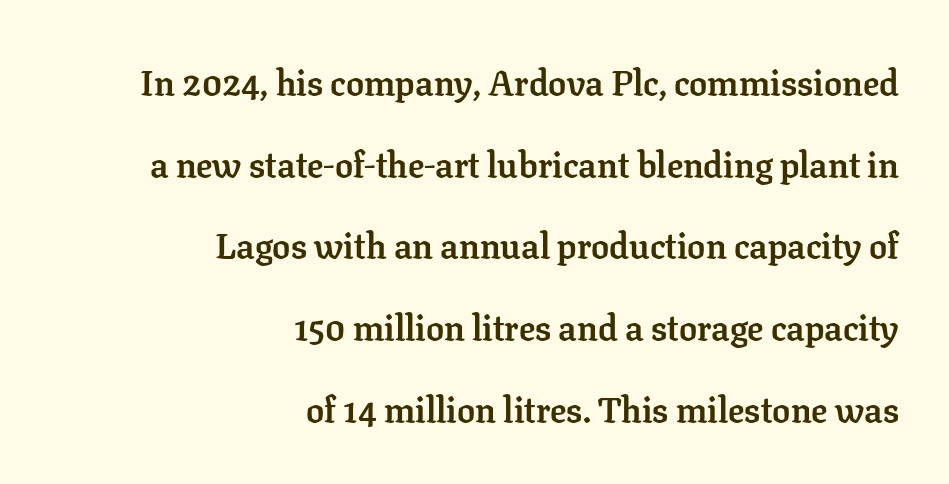
The image shows 36 px semibold serif type, upright; set right-aligned, loose line spacing (2.27x), normal letter spacing, not underlined; low stroke contrast and a medium x-height.
